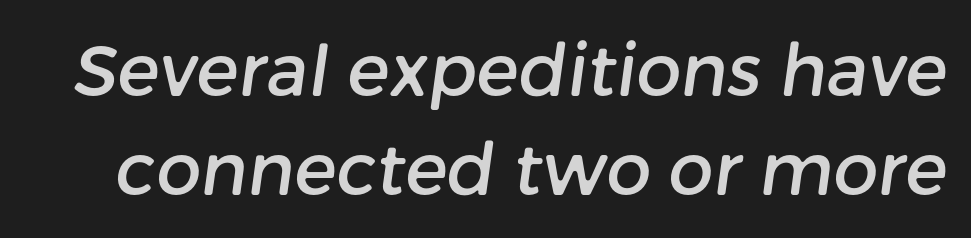
The image shows 71 px sans-serif type; set normal line spacing (1.39x), normal letter spacing, not underlined; low stroke contrast and a medium x-height.
